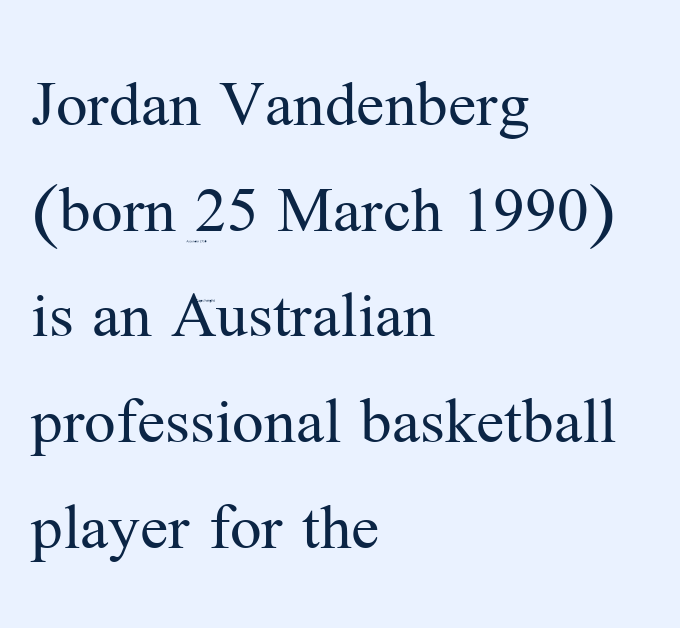
Q: Is the text bold? A: No.
Q: Is the text italic (slanted)? A: No, it is upright.
Q: Is the typeface a serif or a sans-serif typeface? A: Serif.
Q: Is the text underlined? A: No.
Q: How is the paragraph aligned? A: Left-aligned.
Q: Is the spacing between letters normal or unusually wide? A: Normal.
Q: Is the spacing between lines tight, normal or loose? A: Normal.
Q: Width (condensed, normal, or wide)? A: Normal.
Q: Stroke contrast? A: Medium.
Q: x-height? A: Medium.
Q: Monospaced? A: No.
